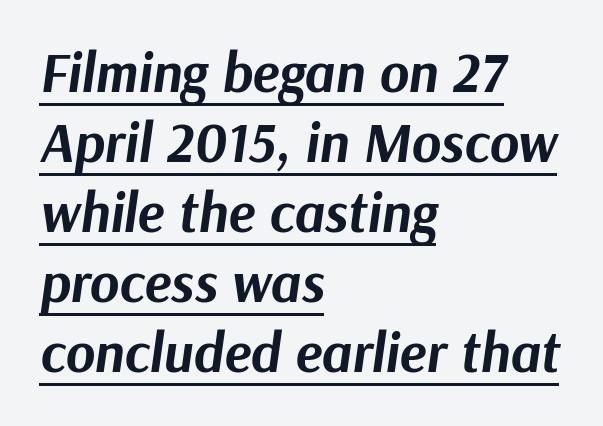
The letters advance in unequal steps, a hallmark of proportional type. Notice how a bar underscores the lettering throughout. The text block is weighted toward the left margin, trailing off unevenly rightward. The gaps between neighbouring characters are ordinary and unremarkable. Tall strokes in this sample are angled rather than plumb.
